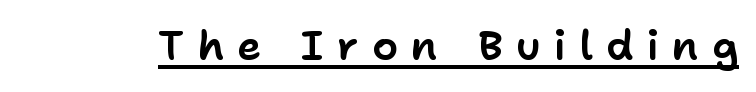
Q: Is the text italic (slanted)? A: No, it is upright.
Q: Is the typeface a serif or a sans-serif typeface? A: Sans-serif.
Q: Is the text underlined? A: Yes.
Q: Is the spacing between letters normal or unusually wide? A: Unusually wide.
Q: Width (condensed, normal, or wide)? A: Normal.
Q: Stroke contrast? A: Low.
Q: x-height? A: Medium.
Q: Monospaced? A: No.
